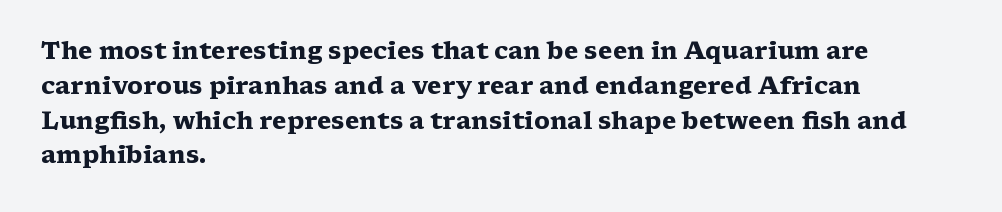
Q: Is the text bold? A: Yes.
Q: Is the text italic (slanted)? A: No, it is upright.
Q: Is the text underlined? A: No.
Q: How is the paragraph aligned? A: Left-aligned.
Q: Is the spacing between letters normal or unusually wide? A: Normal.
Q: Is the spacing between lines tight, normal or loose? A: Normal.
